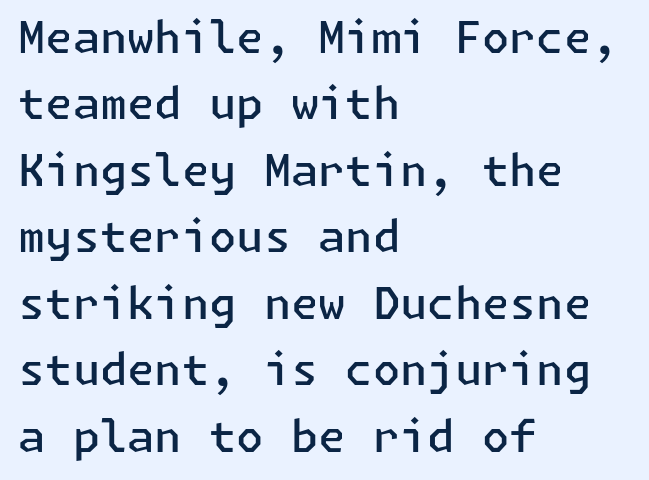
{"serif": "no", "italic": "no", "bold": "semi", "weight": "semibold", "width": "normal", "stroke_contrast": "low", "x_height": "medium", "underline": "no", "align": "left", "line_spacing": "normal", "line_spacing_ratio": 1.51, "letter_spacing": "normal", "letter_spacing_em": 0.0, "glyph_px": 44}
